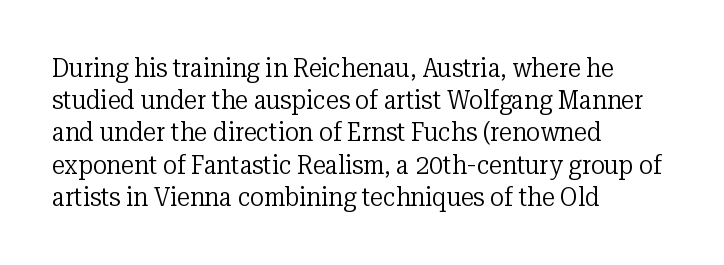
No letter is thick-stroked: the sample isn't bold. The lettering stays uniformly vertical, giving the passage a roman look. This sample uses plain, unmodified letter spacing. These lines stack with their left ends in a neat column. The gap between lines stays unmarked.
